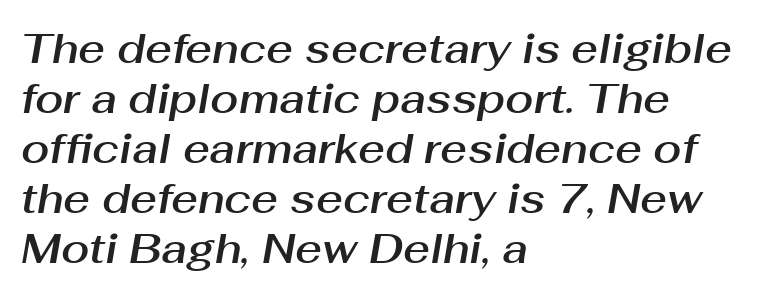
Words appear dense and cohesive because spacing is normal. Typeset ragged right — the left edge is the straight one. Bare-footed words on every line. Think of a printed novel: that variable character pitch is what you see here. There's an unmistakable incline to the writing here.
